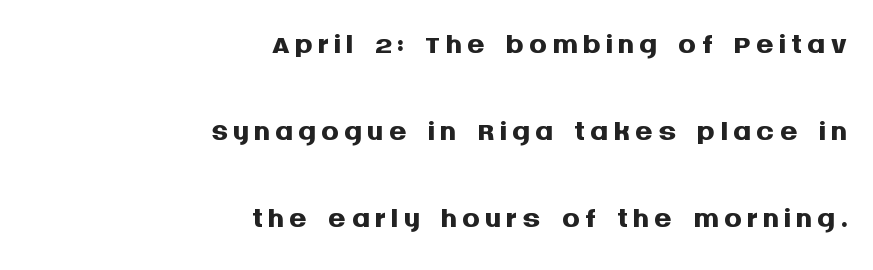
The image shows 45 px semibold sans-serif type, upright; set right-aligned, loose line spacing (1.93x), not underlined; medium stroke contrast and a large x-height.
